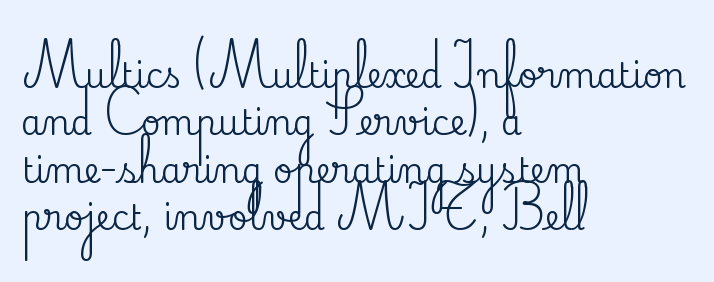
{"serif": "yes", "italic": "no", "width": "normal", "stroke_contrast": "medium", "x_height": "small", "monospaced": "no", "underline": "no", "align": "left", "line_spacing": "normal", "line_spacing_ratio": 1.39, "letter_spacing": "normal", "letter_spacing_em": 0.0, "glyph_px": 34}
